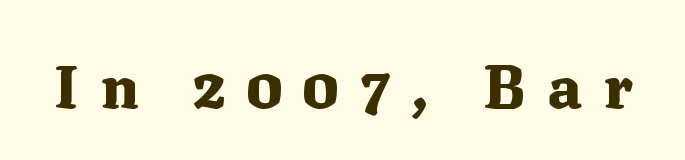
{"serif": "yes", "italic": "no", "bold": "yes", "weight": "heavy", "width": "normal", "stroke_contrast": "medium", "x_height": "medium", "monospaced": "no", "underline": "no", "letter_spacing": "wide", "letter_spacing_em": 0.35, "glyph_px": 61}
